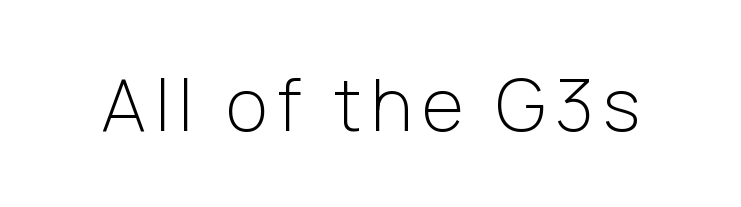
{"serif": "no", "italic": "no", "bold": "no", "weight": "light", "width": "normal", "stroke_contrast": "low", "x_height": "medium", "monospaced": "no", "underline": "no", "glyph_px": 72}
